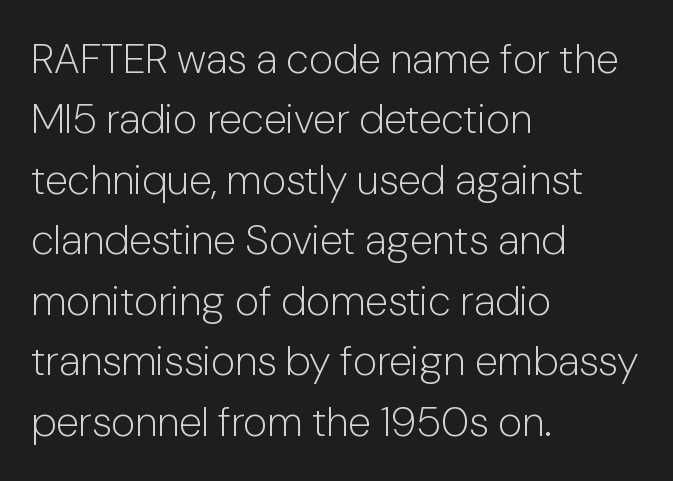
Q: Is the text bold? A: No.
Q: Is the text italic (slanted)? A: No, it is upright.
Q: Is the typeface a serif or a sans-serif typeface? A: Sans-serif.
Q: Is the text underlined? A: No.
Q: How is the paragraph aligned? A: Left-aligned.
Q: Is the spacing between letters normal or unusually wide? A: Normal.
Q: Is the spacing between lines tight, normal or loose? A: Normal.
Q: Width (condensed, normal, or wide)? A: Normal.
Q: Stroke contrast? A: Low.
Q: x-height? A: Medium.
Q: Monospaced? A: No.
